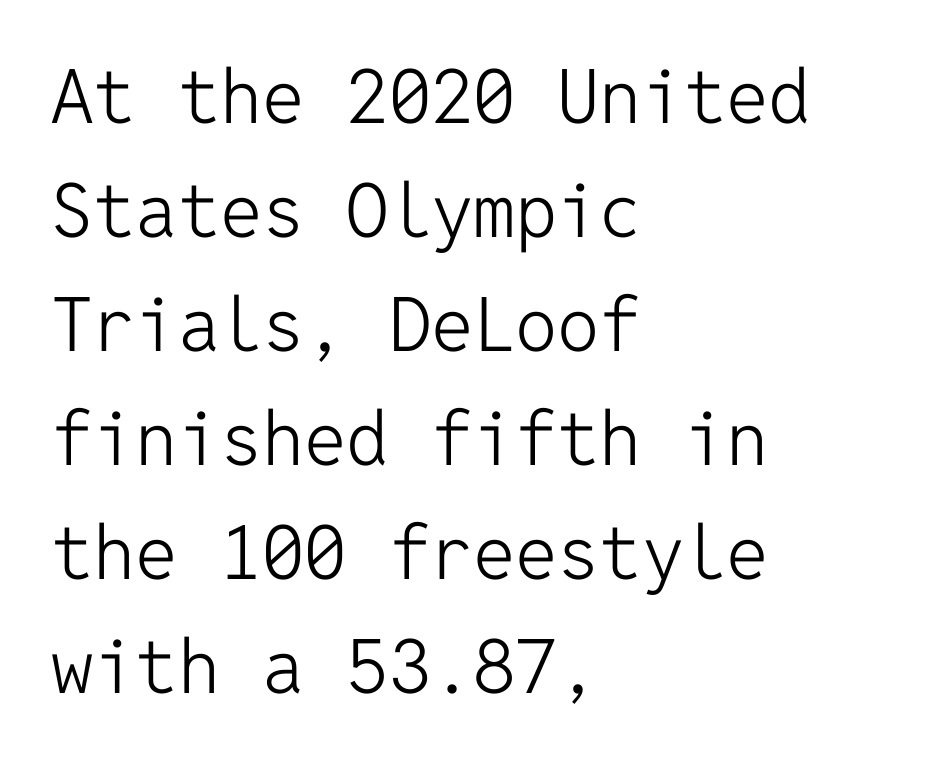
{"serif": "no", "italic": "no", "bold": "no", "weight": "light", "width": "normal", "stroke_contrast": "low", "x_height": "medium", "monospaced": "yes", "underline": "no", "align": "left", "line_spacing": "normal", "line_spacing_ratio": 1.52, "letter_spacing": "normal", "letter_spacing_em": 0.0, "glyph_px": 75}
